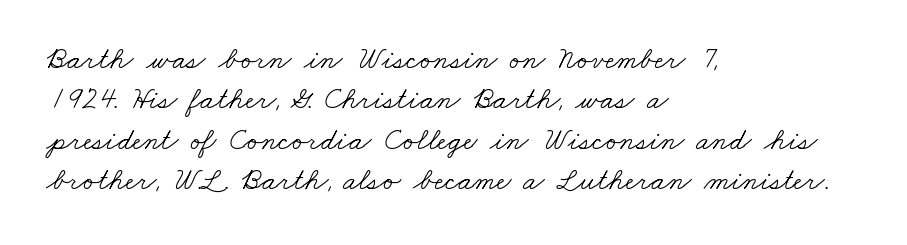
The image shows 31 px light, wide serif type; set left-aligned, normal line spacing (1.3x), normal letter spacing, not underlined; low stroke contrast and a small x-height.
